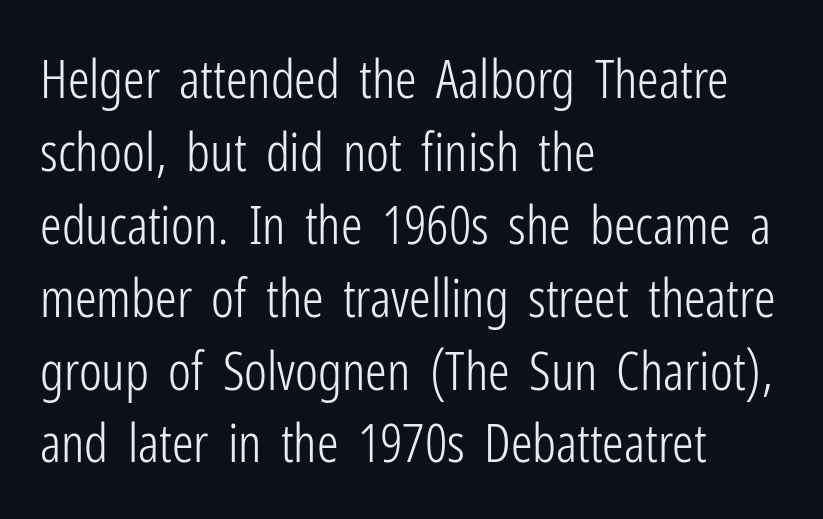
You could not count columns in this text — the font is proportionally spaced. Check the space under the baseline: it is left empty. The text block is weighted toward the left margin, trailing off unevenly rightward. Notice how the stems are strictly vertical — no italics here.
